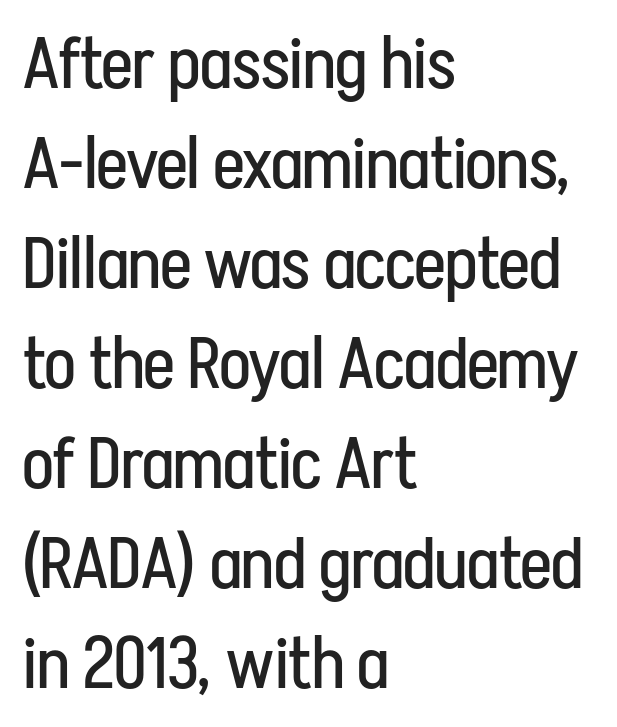
Type style note: lacks serifs. The lines sit at an ordinary, default distance from one another. The paragraph shown leans on its left margin. The lettering holds an erect, upright posture throughout.
